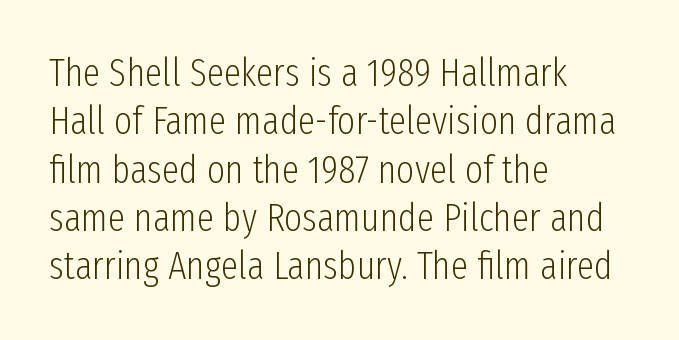
{"serif": "no", "italic": "no", "bold": "no", "weight": "light", "width": "condensed", "stroke_contrast": "low", "x_height": "medium", "monospaced": "no", "underline": "no", "align": "left", "line_spacing_ratio": 1.24, "letter_spacing": "normal", "letter_spacing_em": 0.0, "glyph_px": 39}
